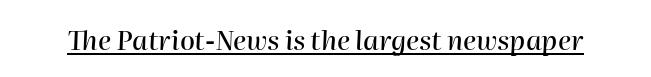
{"italic": "yes", "lean": "right", "slant_degrees": 2, "underline": "yes", "letter_spacing": "normal", "letter_spacing_em": 0.0, "glyph_px": 27}
